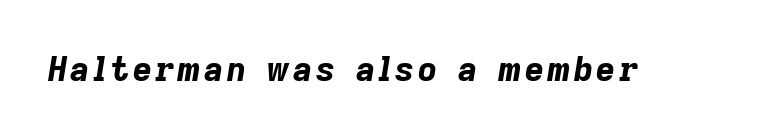
Look at the stroke-to-counter ratio: heavy, a bold. Descender tails drop into unmarked territory. The face used here is proportionally spaced, like ordinary book or web type. The axis of the letterforms is tilted away from vertical.
